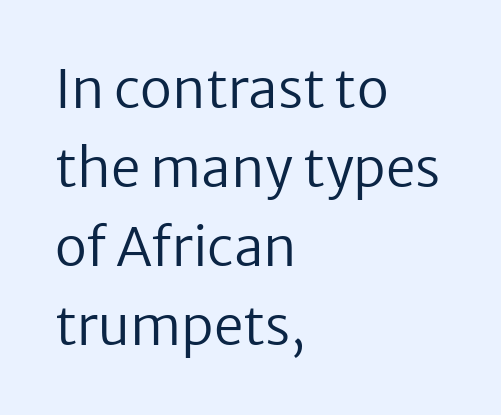
Q: Is the text bold? A: No.
Q: Is the text italic (slanted)? A: No, it is upright.
Q: Is the typeface a serif or a sans-serif typeface? A: Sans-serif.
Q: Is the text underlined? A: No.
Q: How is the paragraph aligned? A: Left-aligned.
Q: Is the spacing between letters normal or unusually wide? A: Normal.
Q: Is the spacing between lines tight, normal or loose? A: Normal.
Q: Width (condensed, normal, or wide)? A: Normal.
Q: Stroke contrast? A: Low.
Q: x-height? A: Medium.
Q: Monospaced? A: No.
